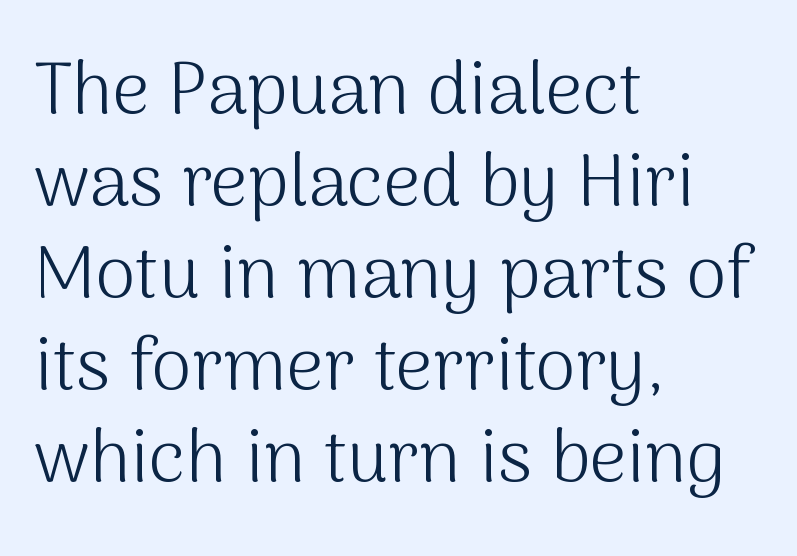
Q: Is the text bold? A: No.
Q: Is the text italic (slanted)? A: No, it is upright.
Q: Is the typeface a serif or a sans-serif typeface? A: Sans-serif.
Q: Is the text underlined? A: No.
Q: How is the paragraph aligned? A: Left-aligned.
Q: Is the spacing between letters normal or unusually wide? A: Normal.
Q: Is the spacing between lines tight, normal or loose? A: Normal.
Q: Width (condensed, normal, or wide)? A: Normal.
Q: Stroke contrast? A: Medium.
Q: x-height? A: Medium.
Q: Monospaced? A: No.
